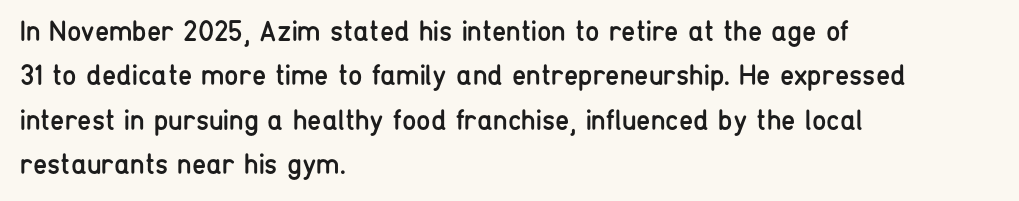
The image shows 29 px regular-weight, condensed sans-serif type, upright; set left-aligned, normal line spacing (1.53x), normal letter spacing, not underlined; low stroke contrast and a medium x-height.
